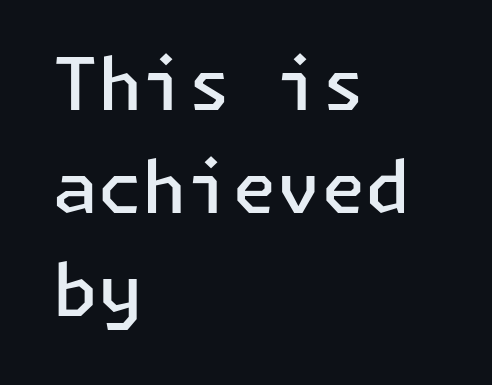
{"serif": "no", "italic": "no", "bold": "semi", "weight": "semibold", "width": "normal", "stroke_contrast": "low", "x_height": "medium", "underline": "no", "align": "left", "line_spacing": "normal", "line_spacing_ratio": 1.43, "letter_spacing": "normal", "letter_spacing_em": 0.0, "glyph_px": 72}
